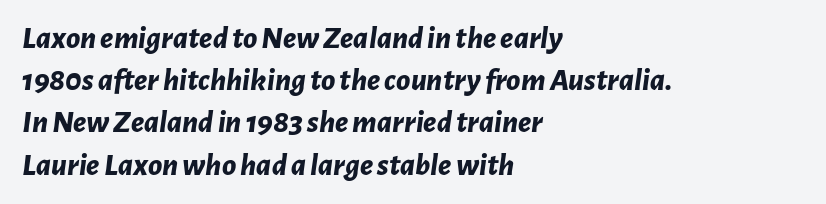
If you drew a line through each stem, it would be angled. Plain, unruled lines of type. Each letter keeps its own natural width here, so spacing adapts to shape. Emphasis by weight is at full strength: bold. Horizontal alignment here is leftward, the default for most running prose.
